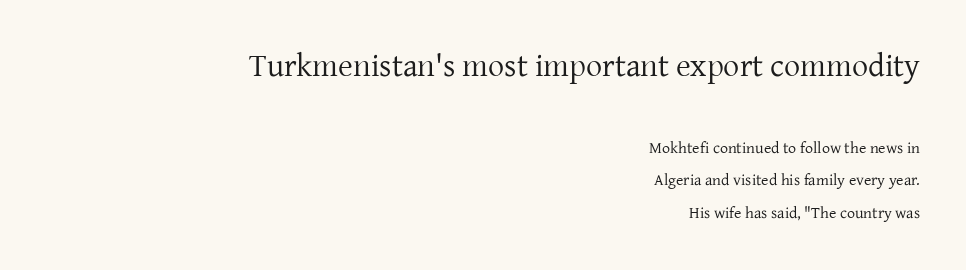
Q: Is the text bold? A: No.
Q: Is the text italic (slanted)? A: No, it is upright.
Q: Is the typeface a serif or a sans-serif typeface? A: Serif.
Q: Is the text underlined? A: No.
Q: How is the paragraph aligned? A: Right-aligned.
Q: Is the spacing between letters normal or unusually wide? A: Normal.
Q: Is the spacing between lines tight, normal or loose? A: Loose.
Q: Which block of text is set in a larger size, the first (top) or the second (bottom)? A: The first (top) one.
Q: Width (condensed, normal, or wide)? A: Normal.
Q: Stroke contrast? A: Low.
Q: x-height? A: Medium.
Q: Monospaced? A: No.
